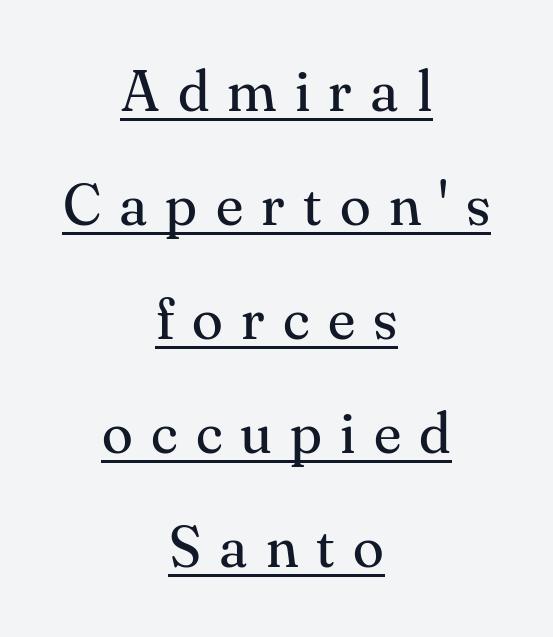
Q: Is the text bold? A: No.
Q: Is the text italic (slanted)? A: No, it is upright.
Q: Is the typeface a serif or a sans-serif typeface? A: Serif.
Q: Is the text underlined? A: Yes.
Q: How is the paragraph aligned? A: Centered.
Q: Is the spacing between letters normal or unusually wide? A: Unusually wide.
Q: Is the spacing between lines tight, normal or loose? A: Loose.
Q: Width (condensed, normal, or wide)? A: Normal.
Q: Stroke contrast? A: Medium.
Q: x-height? A: Small.
Q: Monospaced? A: No.
